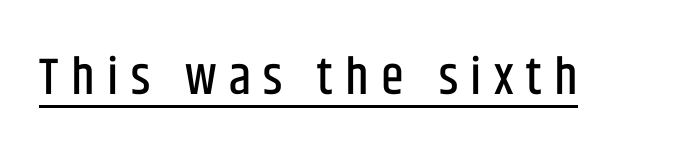
Q: Is the text italic (slanted)? A: No, it is upright.
Q: Is the typeface a serif or a sans-serif typeface? A: Sans-serif.
Q: Is the text underlined? A: Yes.
Q: Is the spacing between letters normal or unusually wide? A: Unusually wide.
Q: Width (condensed, normal, or wide)? A: Condensed.
Q: Stroke contrast? A: Low.
Q: x-height? A: Large.
Q: Monospaced? A: No.
